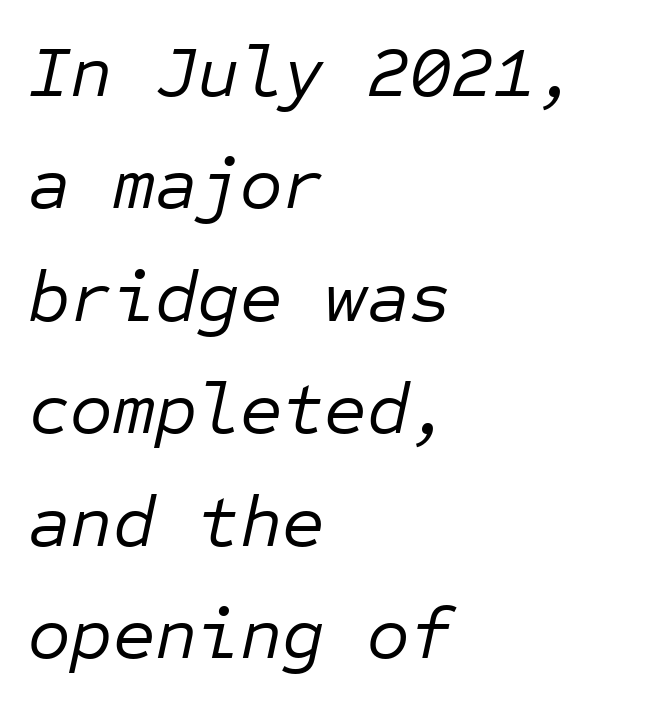
This is oblique type, the kind used for emphasis or titles. Is the stroke heavy? The answer is a plain regular-or-lighter. Underline: absent. A typesetter would call this monospace, since all characters share one set width.
